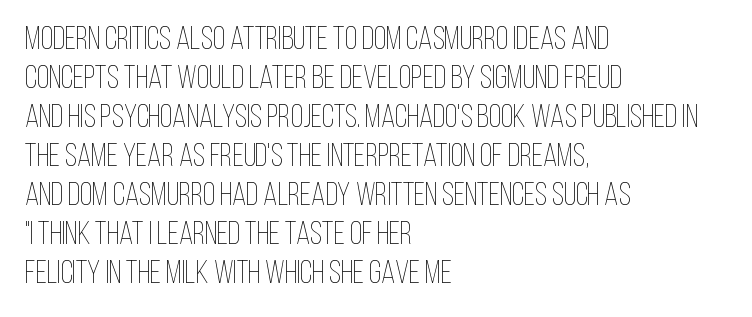
Q: Is the text bold? A: No.
Q: Is the text italic (slanted)? A: No, it is upright.
Q: Is the text underlined? A: No.
Q: How is the paragraph aligned? A: Left-aligned.
Q: Is the spacing between letters normal or unusually wide? A: Normal.
Q: Width (condensed, normal, or wide)? A: Condensed.
Q: Stroke contrast? A: Low.
Q: x-height? A: Large.
Q: Monospaced? A: No.
